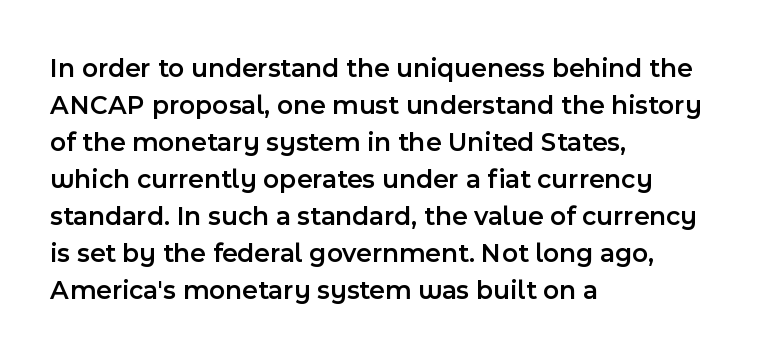
The image shows 27 px text type, upright; set left-aligned, normal line spacing (1.37x), normal letter spacing, not underlined.
